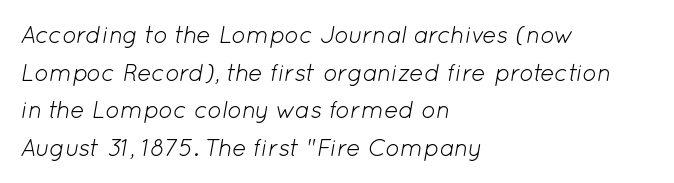
{"italic": "yes", "lean": "right", "slant_degrees": 12, "bold": "no", "underline": "no", "align": "left", "line_spacing": "normal", "line_spacing_ratio": 1.57, "letter_spacing": "normal", "letter_spacing_em": 0.0, "glyph_px": 24}
